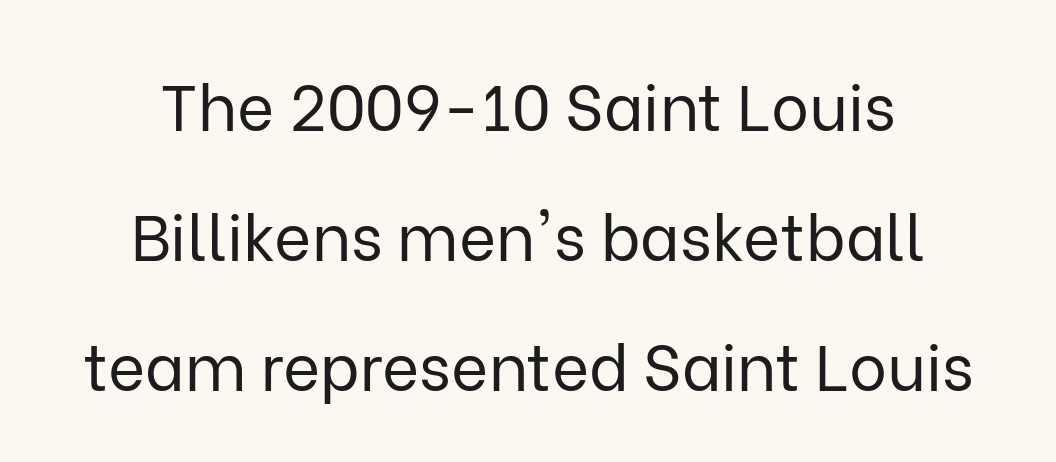
Q: Is the text bold? A: No.
Q: Is the text italic (slanted)? A: No, it is upright.
Q: Is the typeface a serif or a sans-serif typeface? A: Sans-serif.
Q: Is the text underlined? A: No.
Q: How is the paragraph aligned? A: Centered.
Q: Is the spacing between letters normal or unusually wide? A: Normal.
Q: Is the spacing between lines tight, normal or loose? A: Loose.
Q: Width (condensed, normal, or wide)? A: Normal.
Q: Stroke contrast? A: Low.
Q: x-height? A: Medium.
Q: Monospaced? A: No.
